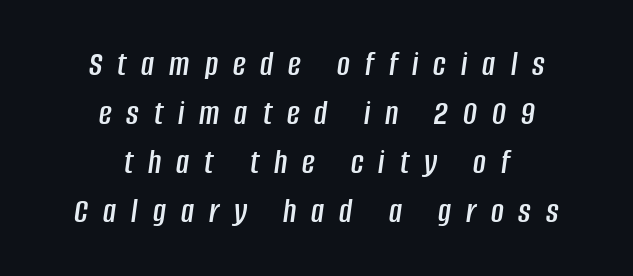
The image shows 35 px condensed type, italic (leaning right); set centered, normal line spacing (1.4x), unusually wide letter spacing (+0.43 em), not underlined; low stroke contrast and a large x-height.
